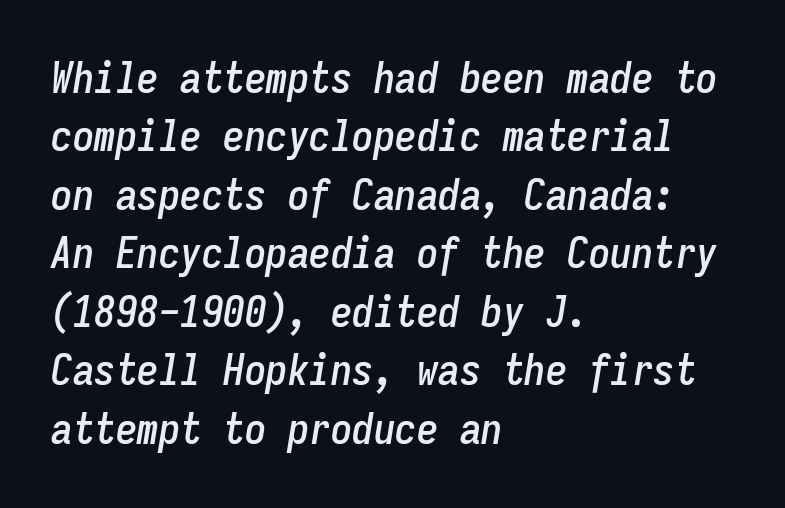
{"italic": "yes", "lean": "right", "slant_degrees": 9, "width": "condensed", "stroke_contrast": "low", "x_height": "medium", "monospaced": "yes", "underline": "no", "align": "left", "line_spacing": "normal", "line_spacing_ratio": 1.36, "letter_spacing": "normal", "letter_spacing_em": 0.0, "glyph_px": 43}
